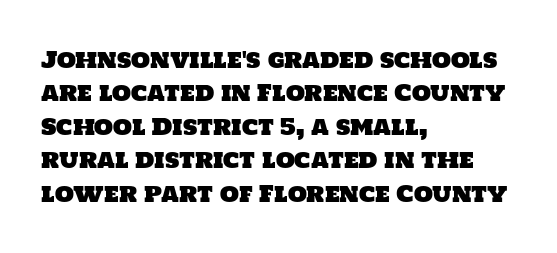
{"underline": "no", "align": "left", "line_spacing": "normal", "line_spacing_ratio": 1.52, "letter_spacing": "normal", "letter_spacing_em": 0.0, "glyph_px": 22}
